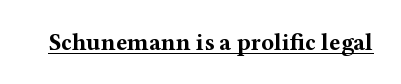
{"italic": "no", "bold": "yes", "underline": "yes", "letter_spacing": "normal", "letter_spacing_em": 0.0, "glyph_px": 24}
